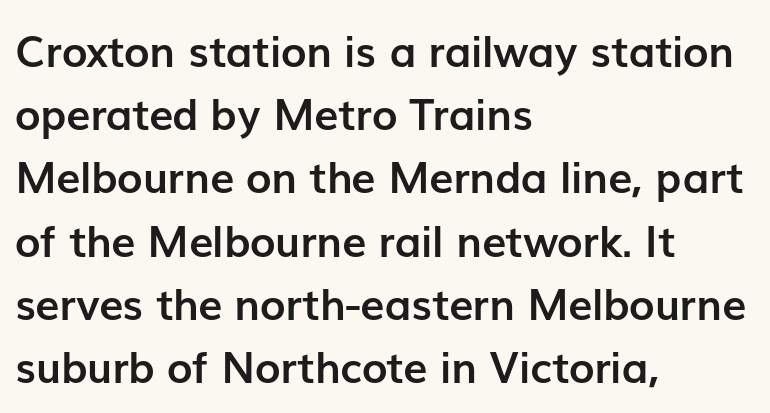
Q: Is the text bold? A: Yes.
Q: Is the text italic (slanted)? A: No, it is upright.
Q: Is the typeface a serif or a sans-serif typeface? A: Sans-serif.
Q: Is the text underlined? A: No.
Q: How is the paragraph aligned? A: Left-aligned.
Q: Is the spacing between letters normal or unusually wide? A: Normal.
Q: Is the spacing between lines tight, normal or loose? A: Normal.
Q: Width (condensed, normal, or wide)? A: Normal.
Q: Stroke contrast? A: Low.
Q: x-height? A: Medium.
Q: Monospaced? A: No.
